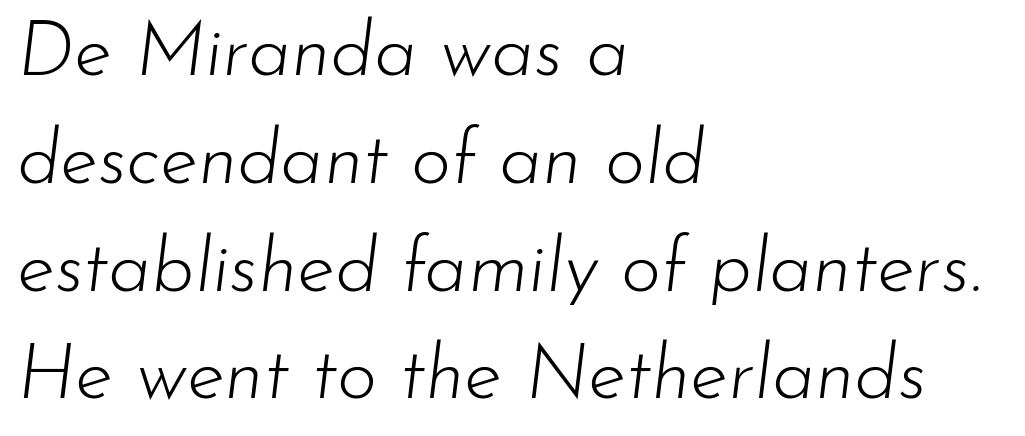
Underlining? Definitely not there. Nothing heavy about these letters — not bold at all. The tracking reads as untouched default to a designer's eye. Is the block centered? No — it sits flush against the left margin. Here the designer chose a conventional face with non-uniform glyph widths.
